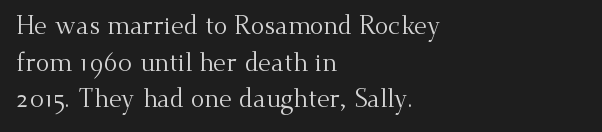
Q: Is the text bold? A: No.
Q: Is the text italic (slanted)? A: No, it is upright.
Q: Is the text underlined? A: No.
Q: How is the paragraph aligned? A: Left-aligned.
Q: Is the spacing between letters normal or unusually wide? A: Normal.
Q: Is the spacing between lines tight, normal or loose? A: Normal.
